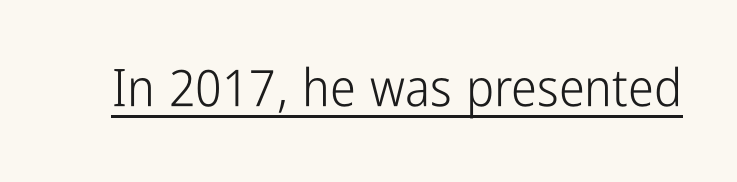
The image shows 52 px light, condensed sans-serif type, upright; set normal letter spacing, underlined; low stroke contrast and a medium x-height.
